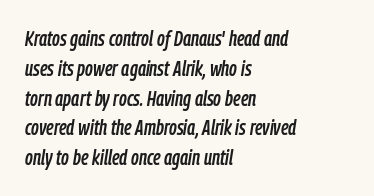
Q: Is the text italic (slanted)? A: Yes, it leans right by about 9 degrees.
Q: Is the text underlined? A: No.
Q: How is the paragraph aligned? A: Left-aligned.
Q: Is the spacing between letters normal or unusually wide? A: Normal.
Q: Is the spacing between lines tight, normal or loose? A: Normal.
